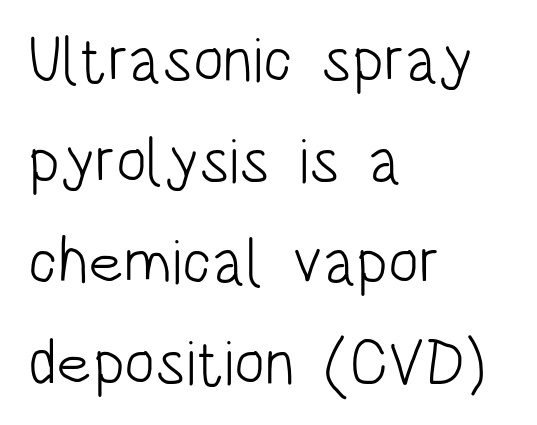
Q: Is the text bold? A: No.
Q: Is the text italic (slanted)? A: No, it is upright.
Q: Is the typeface a serif or a sans-serif typeface? A: Sans-serif.
Q: Is the text underlined? A: No.
Q: How is the paragraph aligned? A: Left-aligned.
Q: Is the spacing between letters normal or unusually wide? A: Normal.
Q: Is the spacing between lines tight, normal or loose? A: Normal.
Q: Width (condensed, normal, or wide)? A: Condensed.
Q: Stroke contrast? A: Low.
Q: x-height? A: Large.
Q: Monospaced? A: No.
